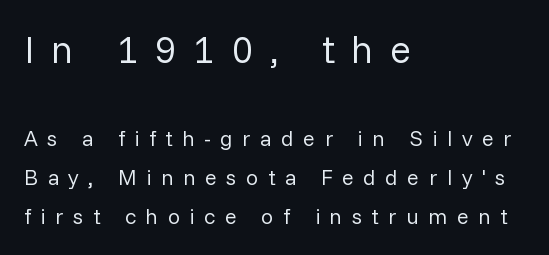
{"serif": "no", "italic": "no", "bold": "no", "weight": "regular", "width": "normal", "stroke_contrast": "low", "x_height": "medium", "monospaced": "no", "underline": "no", "align": "left", "line_spacing_ratio": 1.77, "letter_spacing": "wide", "letter_spacing_em": 0.43, "larger_block": "first", "size_ratio": 1.77, "glyph_px": 39}
